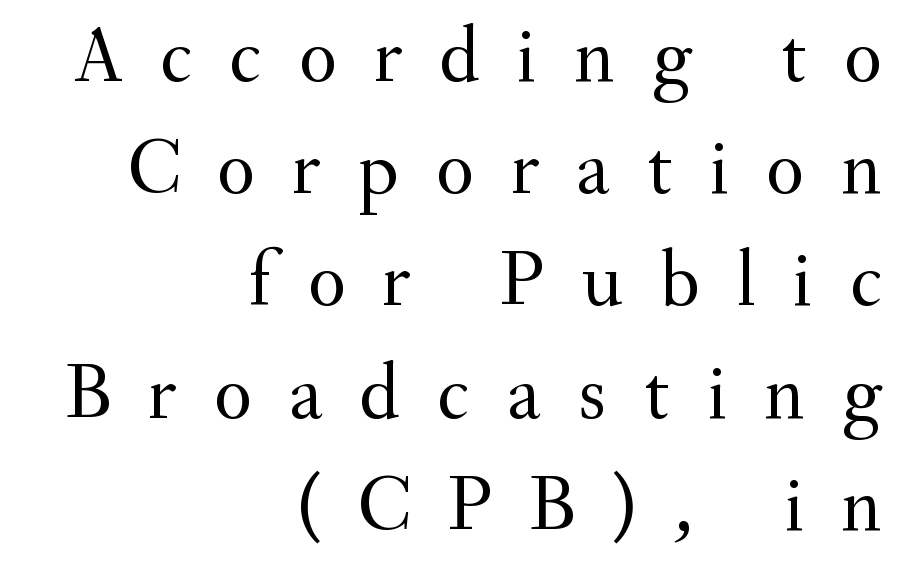
{"serif": "yes", "italic": "no", "bold": "no", "weight": "regular", "width": "normal", "stroke_contrast": "medium", "x_height": "small", "monospaced": "no", "underline": "no", "align": "right", "line_spacing": "normal", "line_spacing_ratio": 1.42, "letter_spacing": "wide", "letter_spacing_em": 0.47, "glyph_px": 79}
